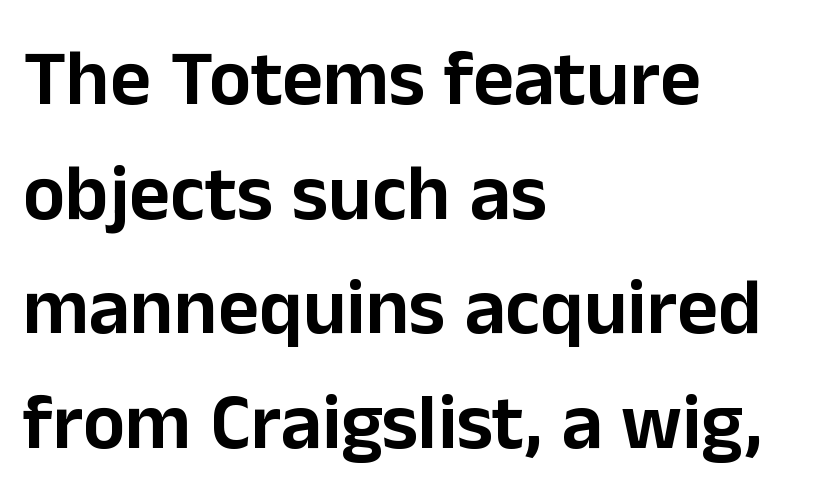
The image shows 79 px sans-serif type, upright; set left-aligned, normal line spacing (1.45x), normal letter spacing, not underlined; low stroke contrast and a medium x-height.
